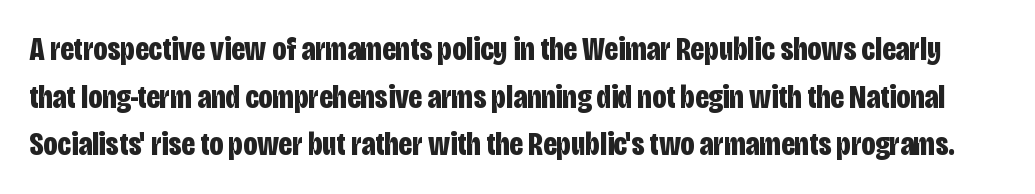
You can tell it's not italic because the verticals are truly vertical. Unmarked baselines from the first word to the last. Whoever set this chose a conventional vertical rhythm. Stroke thickness is high; the sample reads as a true bold. Typographically, this falls in the sans-serif category. Does extra space separate the letters? No, they use regular spacing.
